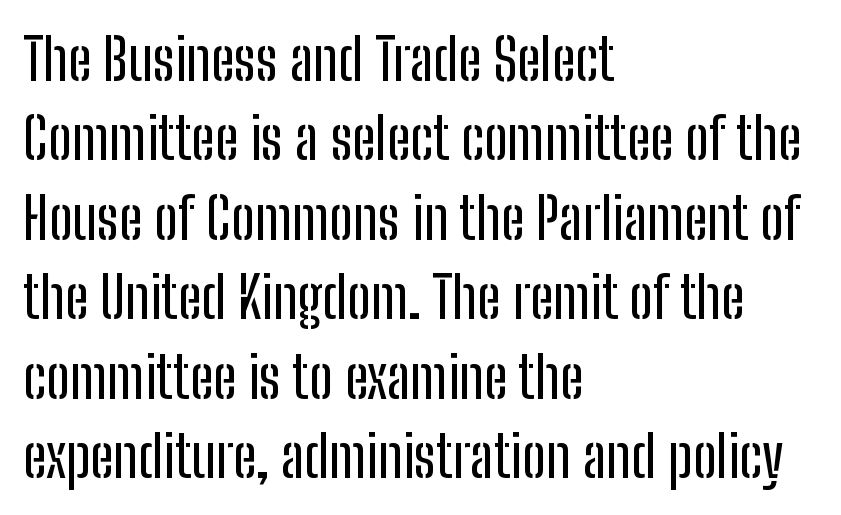
The setting favours the left margin, as ordinary paragraphs usually do. Glance below the letters and you will spot only blank space. Typographically, this falls in the sans-serif category. Tracking here is standard; glyphs follow each other at the usual distance.
